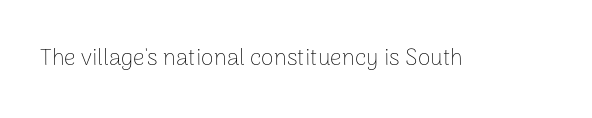
Q: Is the text bold? A: No.
Q: Is the text italic (slanted)? A: No, it is upright.
Q: Is the text underlined? A: No.
Q: Is the spacing between letters normal or unusually wide? A: Normal.
